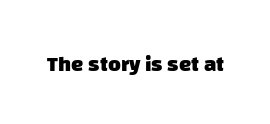
The image shows 22 px bold type; set normal letter spacing, not underlined.
